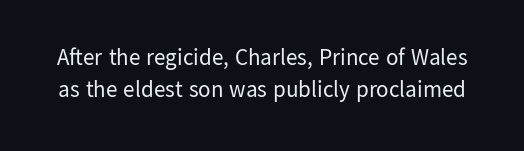
Ascenders rise straight up at ninety degrees. Glyph-to-glyph distance matches everyday printed text. If you measured baseline to baseline, you'd find a middling distance. This is not heavy type; no bold has been used.
